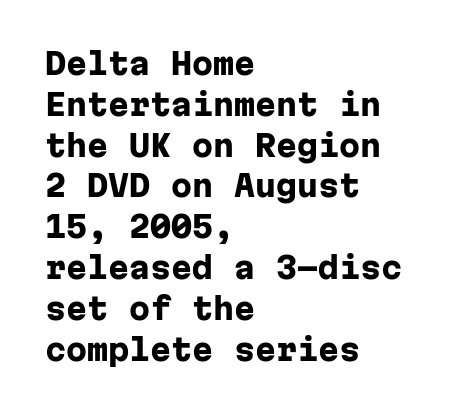
{"serif": "no", "italic": "no", "bold": "yes", "weight": "heavy", "width": "normal", "stroke_contrast": "low", "x_height": "medium", "monospaced": "yes", "underline": "no", "align": "left", "line_spacing": "normal", "line_spacing_ratio": 1.36, "letter_spacing": "normal", "letter_spacing_em": 0.0, "glyph_px": 30}
